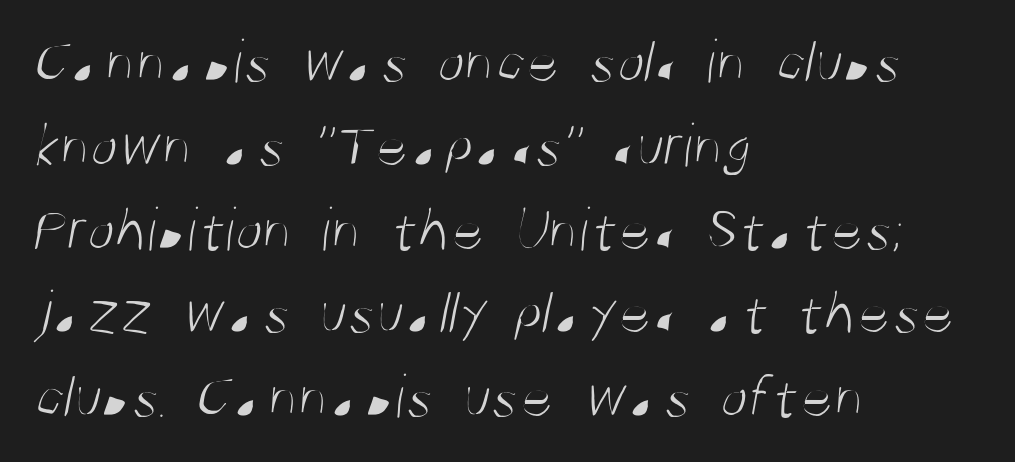
Stem width sits at or under what a default text font uses. Glyph-to-glyph distance matches everyday printed text. The face used here is proportionally spaced, like ordinary book or web type. Notice how the passage keeps a crisp vertical edge on the left only.
